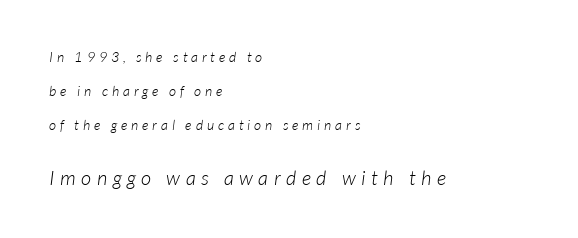
Q: Is the text bold? A: No.
Q: Is the text underlined? A: No.
Q: How is the paragraph aligned? A: Left-aligned.
Q: Is the spacing between letters normal or unusually wide? A: Unusually wide.
Q: Is the spacing between lines tight, normal or loose? A: Loose.
Q: Which block of text is set in a larger size, the first (top) or the second (bottom)? A: The second (bottom) one.
